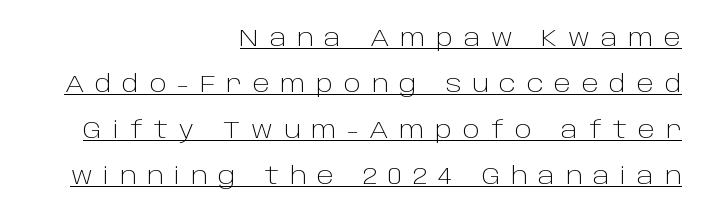
Q: Is the text bold? A: No.
Q: Is the text italic (slanted)? A: No, it is upright.
Q: Is the text underlined? A: Yes.
Q: How is the paragraph aligned? A: Right-aligned.
Q: Is the spacing between letters normal or unusually wide? A: Unusually wide.
Q: Is the spacing between lines tight, normal or loose? A: Loose.
